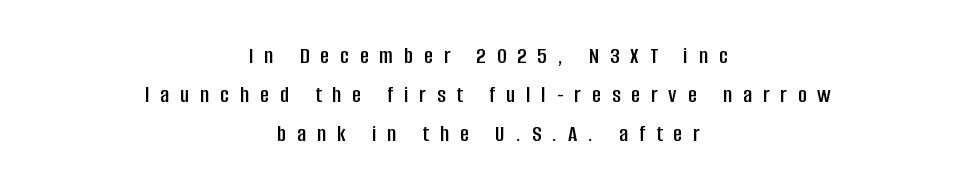
{"italic": "no", "underline": "no", "align": "center", "line_spacing": "normal", "line_spacing_ratio": 1.62, "letter_spacing": "wide", "letter_spacing_em": 0.46, "glyph_px": 24}
